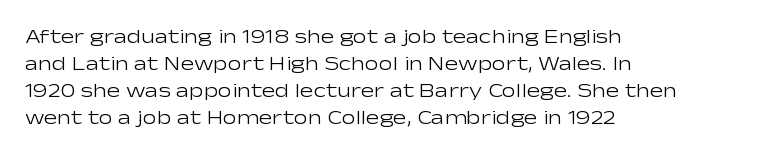
{"italic": "no", "bold": "no", "underline": "no", "align": "left", "line_spacing": "normal", "line_spacing_ratio": 1.35, "letter_spacing": "normal", "letter_spacing_em": 0.0, "glyph_px": 20}
